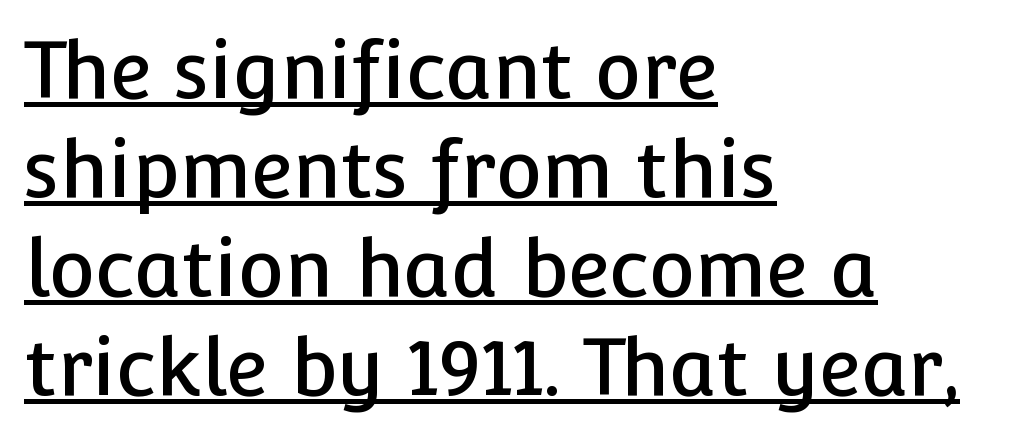
Q: Is the text italic (slanted)? A: No, it is upright.
Q: Is the typeface a serif or a sans-serif typeface? A: Sans-serif.
Q: Is the text underlined? A: Yes.
Q: How is the paragraph aligned? A: Left-aligned.
Q: Is the spacing between letters normal or unusually wide? A: Normal.
Q: Is the spacing between lines tight, normal or loose? A: Normal.
Q: Width (condensed, normal, or wide)? A: Normal.
Q: Stroke contrast? A: Low.
Q: x-height? A: Medium.
Q: Monospaced? A: No.
